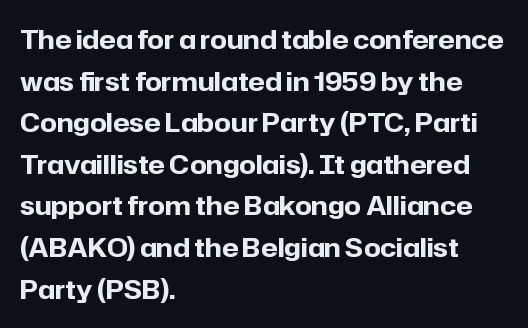
{"italic": "no", "bold": "yes", "underline": "no", "align": "left", "line_spacing": "normal", "line_spacing_ratio": 1.6, "letter_spacing": "normal", "letter_spacing_em": 0.0, "glyph_px": 26}
